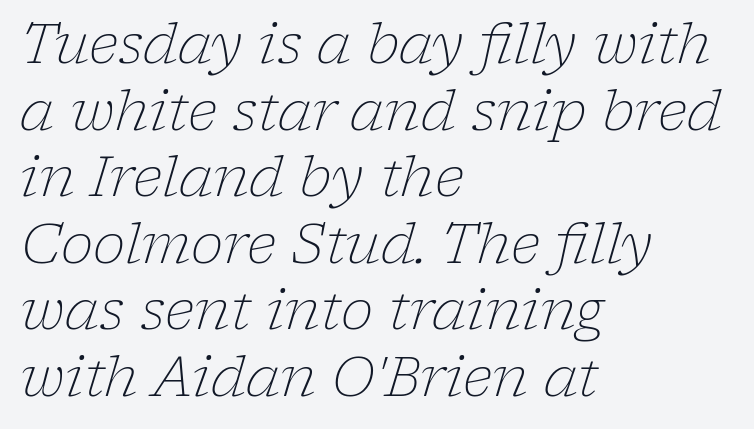
Descender tails drop into unmarked territory. The weight would be labelled regular, book, light, or lighter still. Slant detected: the letters are inclined. The typesetter chose a ragged-right arrangement here.
